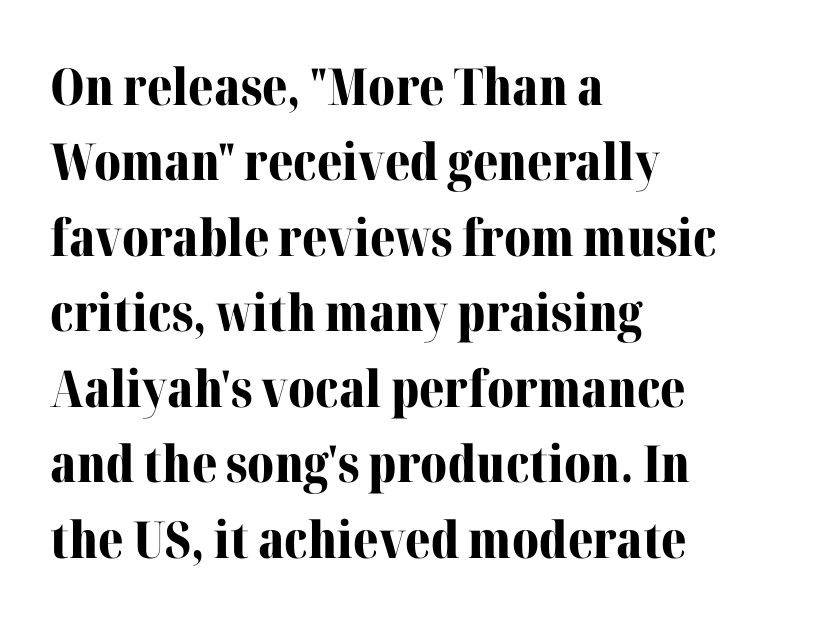
The image shows 51 px bold serif type, upright; set left-aligned, normal line spacing (1.48x), normal letter spacing, not underlined; medium stroke contrast and a medium x-height.
